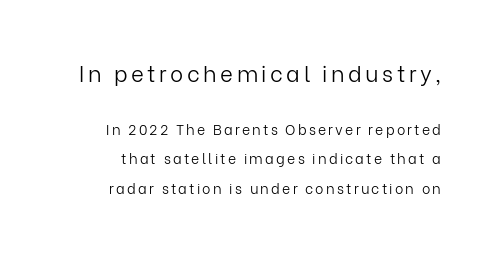
Characters remain perfectly vertical along every line. The upper block of text is set noticeably larger than the block beneath it. Check the space under the baseline: it is left empty. Is this a heavy cut? Hardly; it is regular or lighter. The rendering uses a large line-height, opening up the rows.
